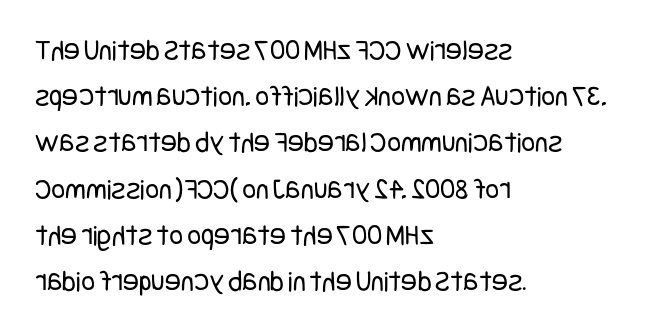
The image shows 30 px regular-weight, condensed sans-serif type, upright; set left-aligned, normal line spacing (1.54x), normal letter spacing, not underlined; low stroke contrast and a large x-height.
